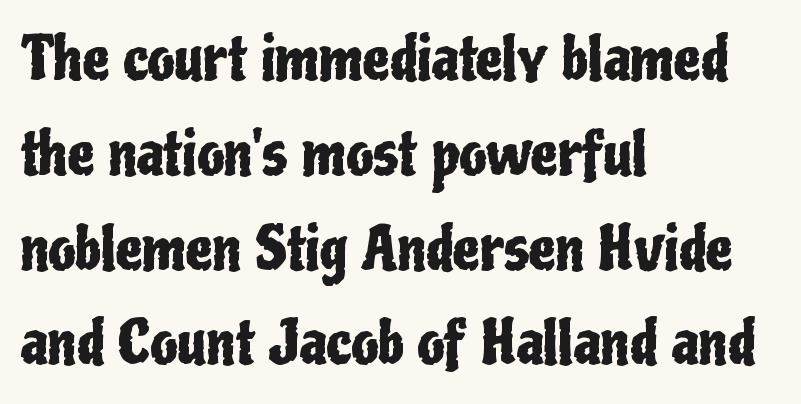
Where is the straight margin? On the left. The letterforms sit shoulder to shoulder at normal distance. This sample keeps an unexceptional amount of space between lines. The letters carry no serifs — their stems end cleanly without finishing strokes. Italic: no, the glyphs are upright roman. This sample has the flowing, uneven cadence of proportional lettering.
